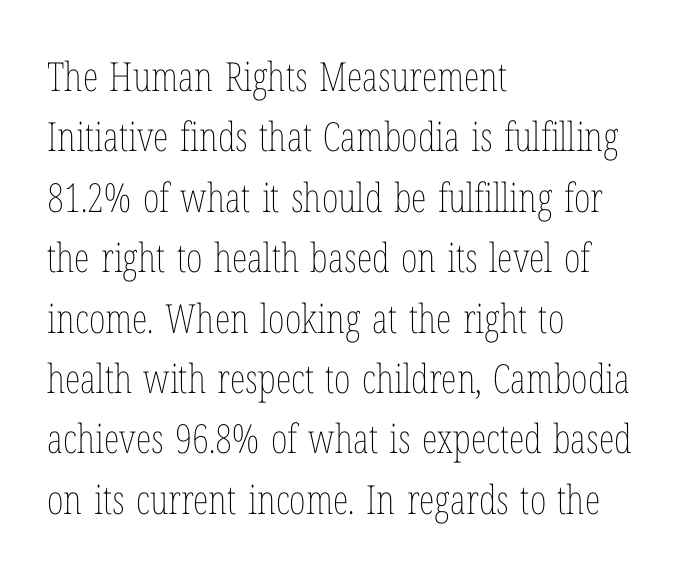
Looks like regular typesetting: each glyph gets only the width it needs. The lines are quadded left. There is no visible air inserted between adjacent glyphs. Summary of weight: not heavy and not bold.
